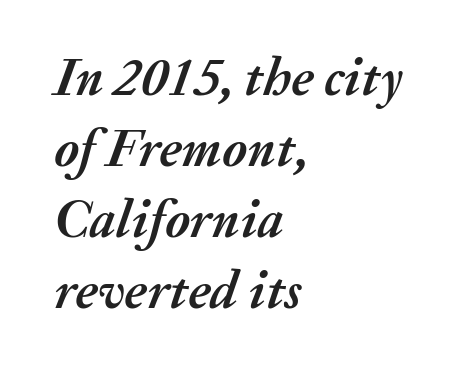
The image shows 53 px semibold type, italic (leaning right); set left-aligned, normal line spacing (1.34x), normal letter spacing, not underlined; medium stroke contrast and a medium x-height.
